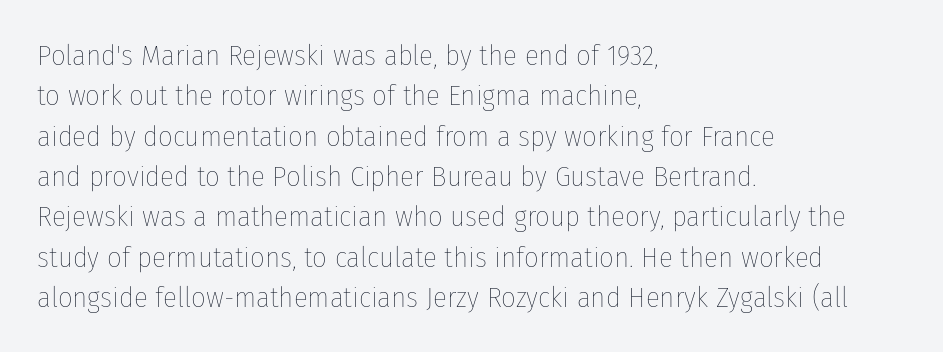
The image shows 29 px thin, condensed type, upright; set left-aligned, normal line spacing (1.39x), normal letter spacing, not underlined; low stroke contrast and a medium x-height.
